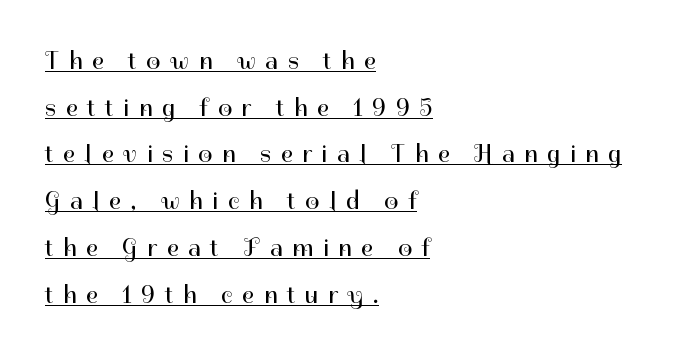
{"italic": "no", "bold": "no", "underline": "yes", "align": "left", "line_spacing_ratio": 1.87, "letter_spacing": "wide", "letter_spacing_em": 0.39, "glyph_px": 25}
